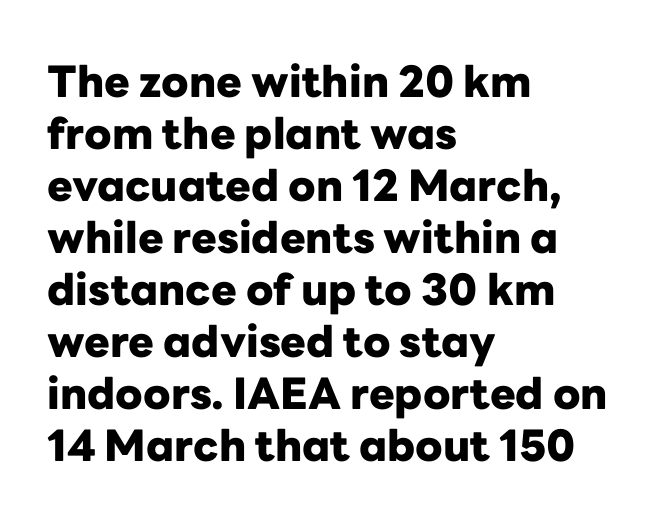
{"serif": "no", "italic": "no", "bold": "yes", "weight": "heavy", "width": "normal", "stroke_contrast": "low", "x_height": "medium", "monospaced": "no", "underline": "no", "align": "left", "line_spacing_ratio": 1.21, "letter_spacing": "normal", "letter_spacing_em": 0.0, "glyph_px": 43}
